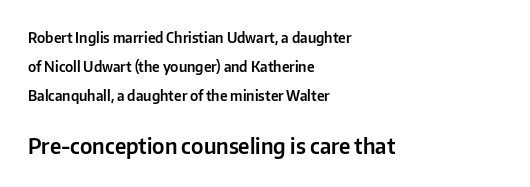
Q: Is the text italic (slanted)? A: No, it is upright.
Q: Is the text underlined? A: No.
Q: How is the paragraph aligned? A: Left-aligned.
Q: Is the spacing between letters normal or unusually wide? A: Normal.
Q: Is the spacing between lines tight, normal or loose? A: Loose.
Q: Which block of text is set in a larger size, the first (top) or the second (bottom)? A: The second (bottom) one.
